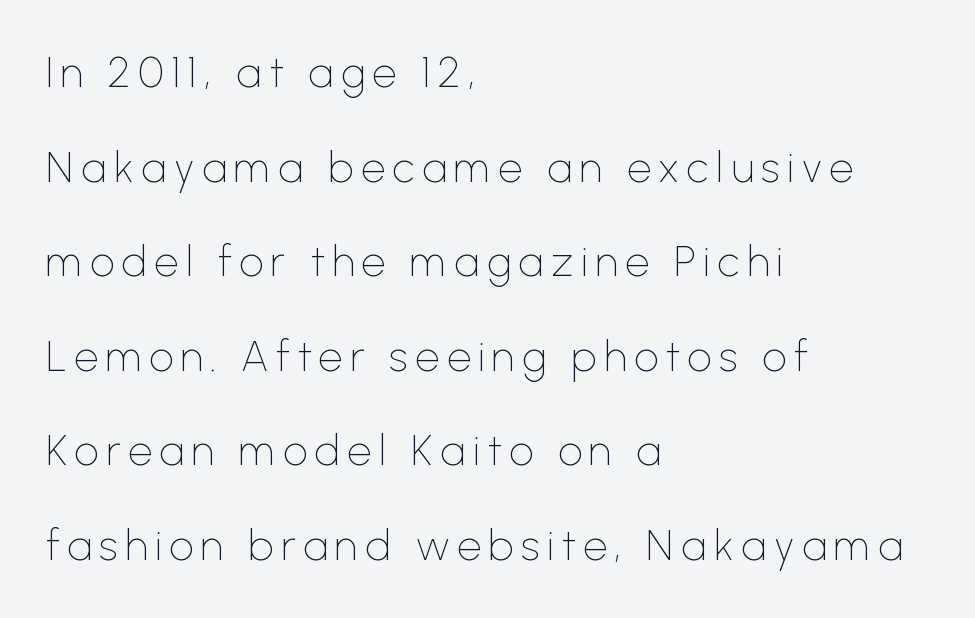
{"serif": "no", "italic": "no", "bold": "no", "weight": "thin", "width": "normal", "stroke_contrast": "low", "x_height": "medium", "monospaced": "no", "underline": "no", "align": "left", "line_spacing": "loose", "line_spacing_ratio": 2.2, "glyph_px": 43}
